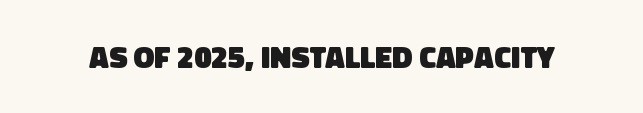
{"serif": "no", "bold": "yes", "weight": "heavy", "width": "normal", "stroke_contrast": "low", "x_height": "large", "monospaced": "no", "underline": "no", "letter_spacing": "normal", "letter_spacing_em": 0.0, "glyph_px": 31}
